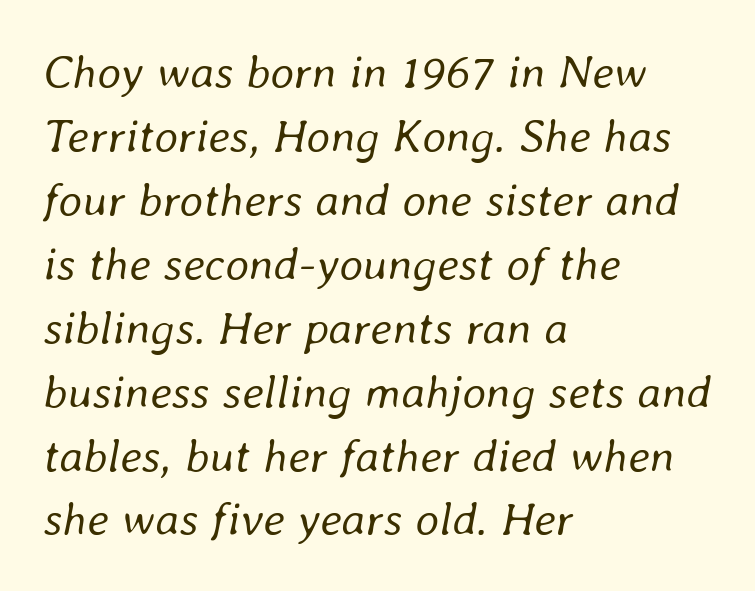
{"italic": "yes", "lean": "right", "slant_degrees": 8, "bold": "no", "weight": "regular", "width": "normal", "stroke_contrast": "low", "x_height": "medium", "monospaced": "no", "underline": "no", "align": "left", "line_spacing": "normal", "line_spacing_ratio": 1.36, "letter_spacing": "normal", "letter_spacing_em": 0.0, "glyph_px": 47}
